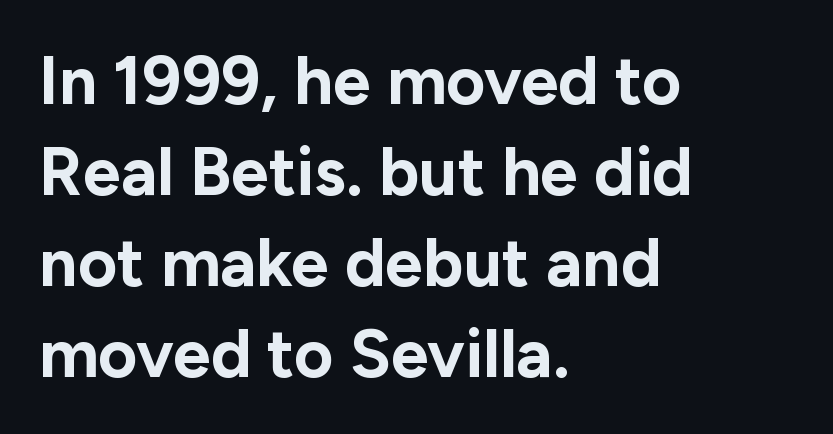
Q: Is the text bold? A: Yes.
Q: Is the text italic (slanted)? A: No, it is upright.
Q: Is the typeface a serif or a sans-serif typeface? A: Sans-serif.
Q: Is the text underlined? A: No.
Q: How is the paragraph aligned? A: Left-aligned.
Q: Is the spacing between letters normal or unusually wide? A: Normal.
Q: Is the spacing between lines tight, normal or loose? A: Normal.
Q: Width (condensed, normal, or wide)? A: Normal.
Q: Stroke contrast? A: Low.
Q: x-height? A: Medium.
Q: Monospaced? A: No.
